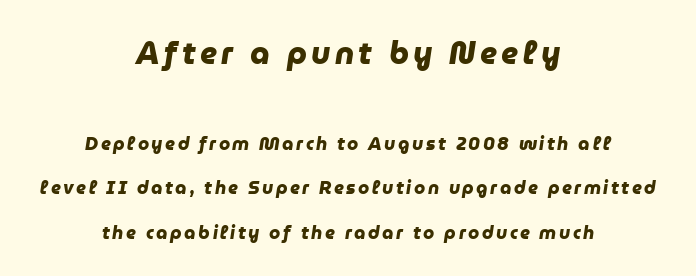
The image shows 31 px heavy sans-serif type; set centered, loose line spacing (2.46x), not underlined; the first (top) block is 1.72x larger; low stroke contrast and a medium x-height.
